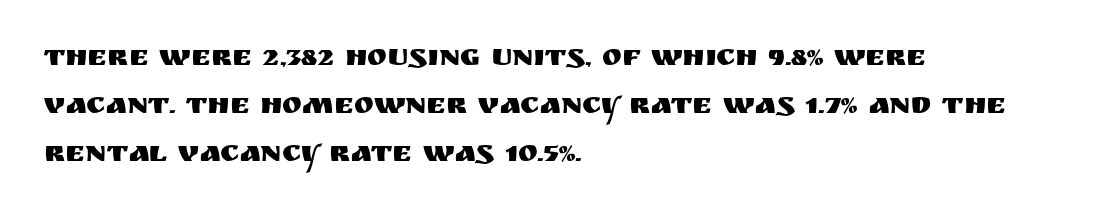
{"serif": "no", "italic": "no", "width": "normal", "stroke_contrast": "medium", "x_height": "large", "monospaced": "no", "underline": "no", "align": "left", "line_spacing": "normal", "line_spacing_ratio": 1.6, "letter_spacing": "normal", "letter_spacing_em": 0.0, "glyph_px": 30}
